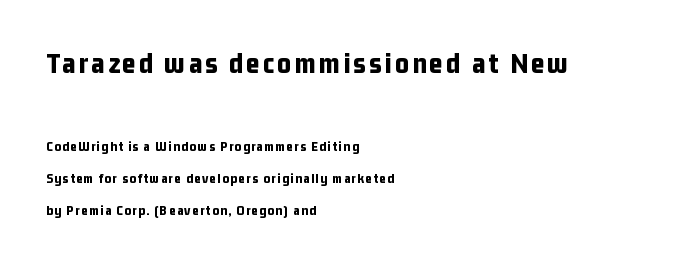
The image shows 30 px bold, condensed sans-serif type, upright; set left-aligned, loose line spacing (2.28x), not underlined; the first (top) block is 2.14x larger; low stroke contrast and a medium x-height.
